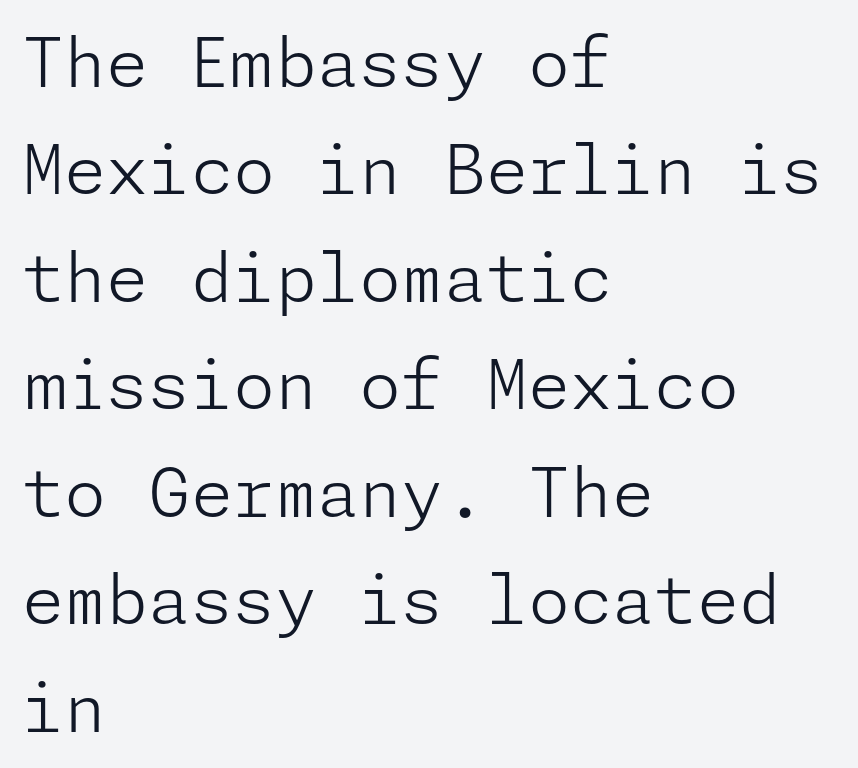
{"serif": "no", "italic": "no", "bold": "no", "weight": "light", "width": "normal", "stroke_contrast": "low", "x_height": "medium", "underline": "no", "align": "left", "line_spacing": "normal", "line_spacing_ratio": 1.58, "letter_spacing": "normal", "letter_spacing_em": 0.0, "glyph_px": 68}
